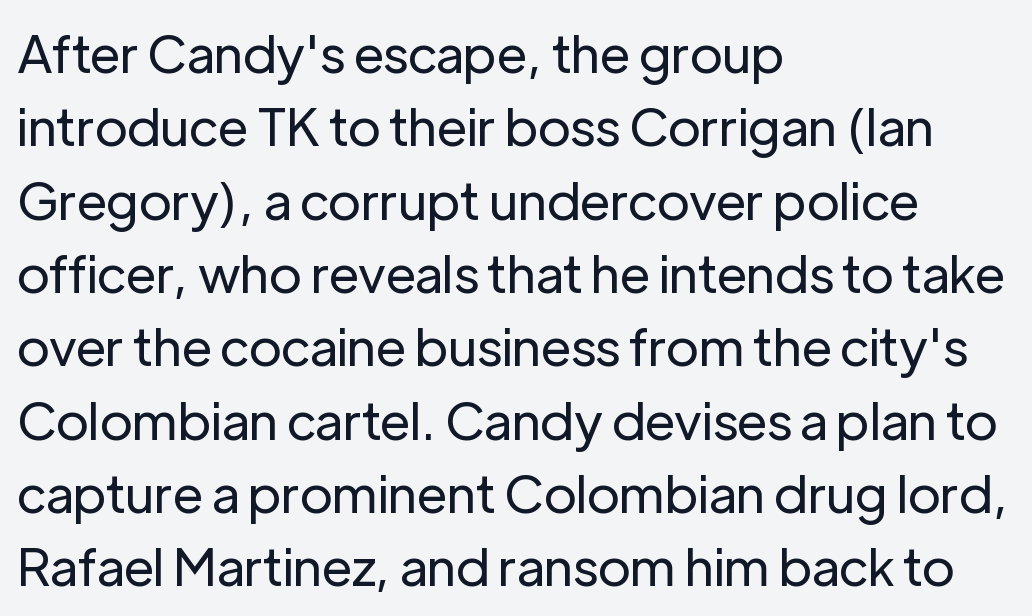
Q: Is the text bold? A: No.
Q: Is the text italic (slanted)? A: No, it is upright.
Q: Is the typeface a serif or a sans-serif typeface? A: Sans-serif.
Q: Is the text underlined? A: No.
Q: How is the paragraph aligned? A: Left-aligned.
Q: Is the spacing between letters normal or unusually wide? A: Normal.
Q: Is the spacing between lines tight, normal or loose? A: Normal.
Q: Width (condensed, normal, or wide)? A: Normal.
Q: Stroke contrast? A: Low.
Q: x-height? A: Medium.
Q: Monospaced? A: No.
